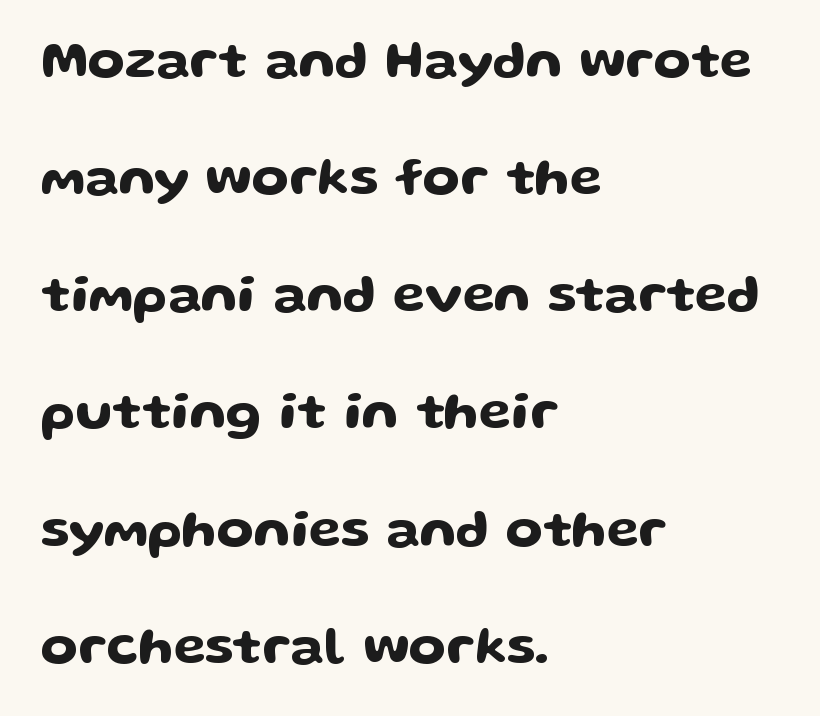
The image shows 53 px wide sans-serif type, upright; set left-aligned, loose line spacing (2.21x), normal letter spacing, not underlined; low stroke contrast and a medium x-height.
